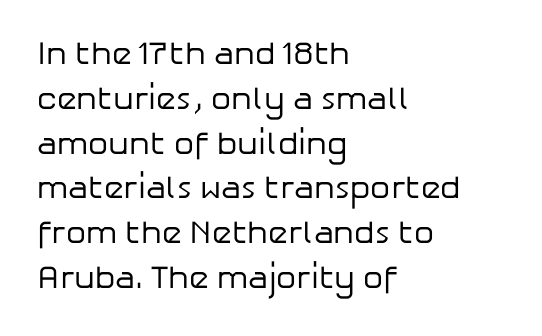
{"serif": "no", "italic": "no", "bold": "no", "weight": "regular", "width": "normal", "stroke_contrast": "low", "x_height": "medium", "monospaced": "no", "underline": "no", "align": "left", "line_spacing": "normal", "line_spacing_ratio": 1.4, "letter_spacing": "normal", "letter_spacing_em": 0.0, "glyph_px": 32}
